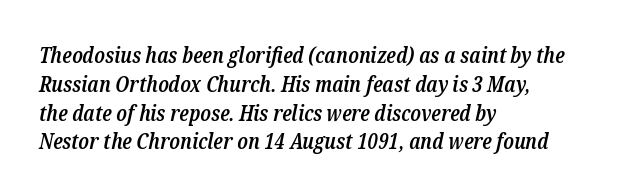
Nothing unusual about the tracking: characters are spaced as the font intends. These lines were composed using italics. Normally led — the rows are evenly, conventionally spaced. The glyphs are unaccompanied by any horizontal stroke below them. Set as a demibold, roughly 600 on the weight scale.
